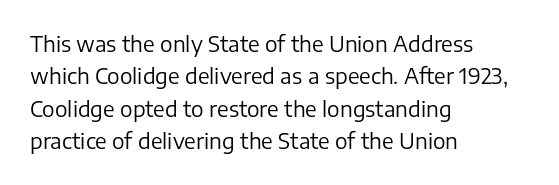
Words float on clear page, feet unadorned. Letters have the restrained weight of plain body copy at most. Horizontal alignment here is leftward, the default for most running prose. Whoever set this chose a conventional vertical rhythm. This sample uses an upright cut, with every glyph sitting square on the baseline.
